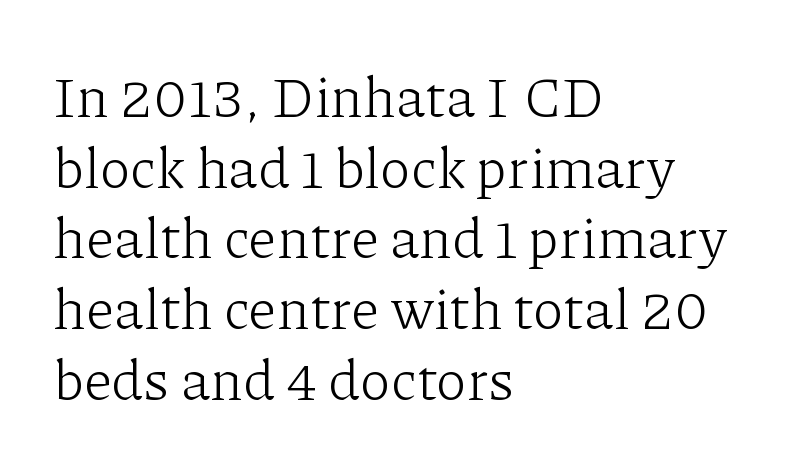
Q: Is the text bold? A: No.
Q: Is the text italic (slanted)? A: No, it is upright.
Q: Is the typeface a serif or a sans-serif typeface? A: Serif.
Q: Is the text underlined? A: No.
Q: How is the paragraph aligned? A: Left-aligned.
Q: Is the spacing between letters normal or unusually wide? A: Normal.
Q: Width (condensed, normal, or wide)? A: Normal.
Q: Stroke contrast? A: Low.
Q: x-height? A: Medium.
Q: Monospaced? A: No.
